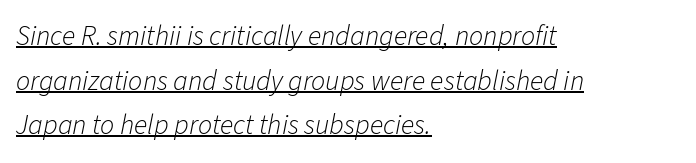
{"italic": "yes", "lean": "right", "slant_degrees": 11, "bold": "no", "weight": "light", "width": "normal", "stroke_contrast": "low", "x_height": "medium", "monospaced": "no", "underline": "yes", "align": "left", "line_spacing": "normal", "line_spacing_ratio": 1.59, "letter_spacing": "normal", "letter_spacing_em": 0.0, "glyph_px": 28}
